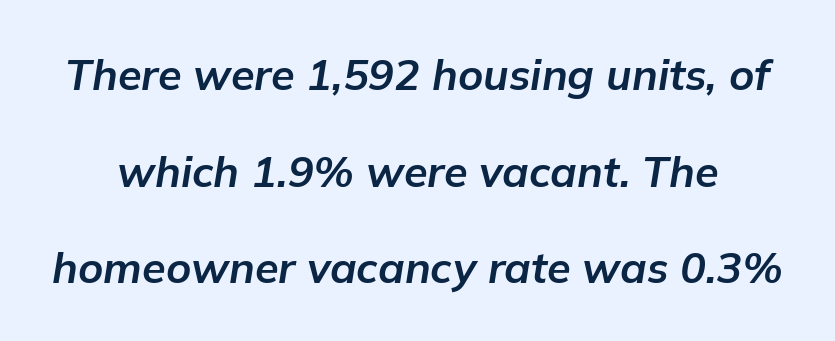
Any mark beneath the type? The region is blank. Nothing unusual about the tracking: characters are spaced as the font intends. Rendered with sloped, italic letterforms. Heft: maximum for text — a bold. The letters advance in unequal steps, a hallmark of proportional type. If you measured baseline to baseline, you'd find a long distance.
